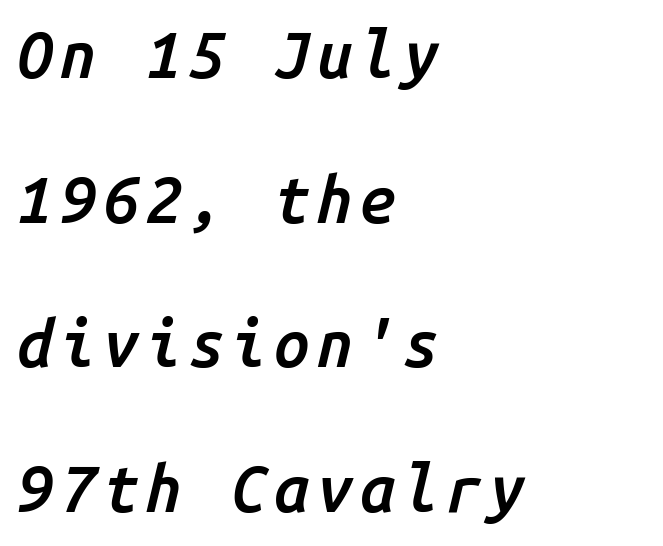
No word sits above an underline. The text carries the slant typical of an italic or oblique font. Typeset ragged right — the left edge is the straight one. Vertical spacing — loose. Heft: intermediate — a semibold.
